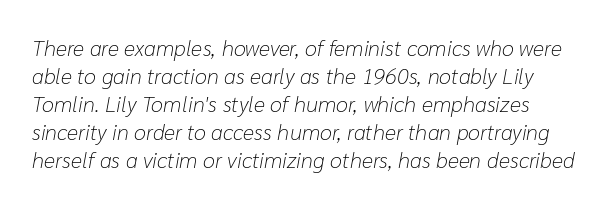
Q: Is the text bold? A: No.
Q: Is the text italic (slanted)? A: Yes, it leans right by about 10 degrees.
Q: Is the text underlined? A: No.
Q: Is the spacing between letters normal or unusually wide? A: Normal.
Q: Is the spacing between lines tight, normal or loose? A: Normal.
